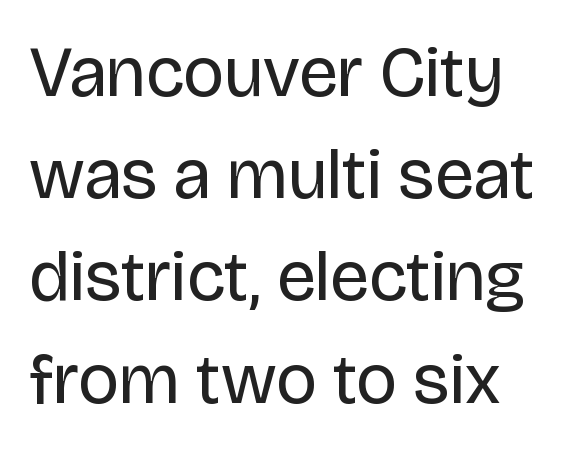
The image shows 71 px regular-weight sans-serif type, upright; set left-aligned, normal line spacing (1.44x), normal letter spacing, not underlined; low stroke contrast and a large x-height.
